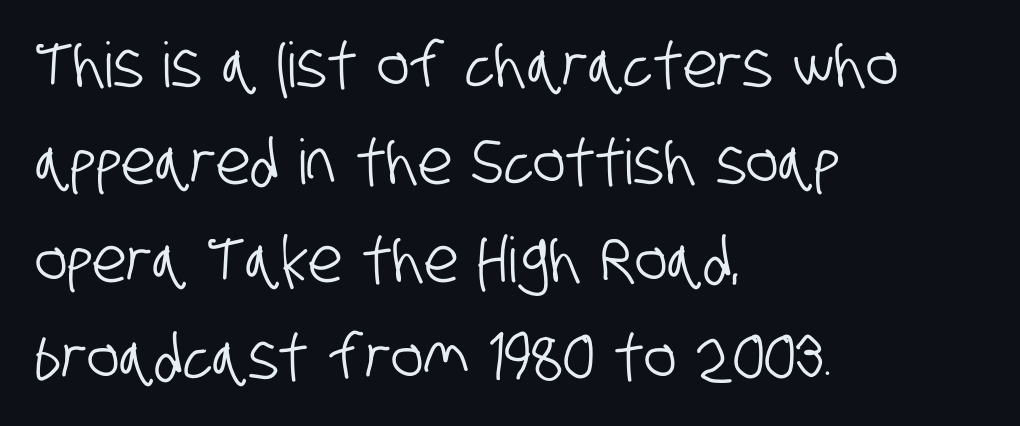
Q: Is the typeface a serif or a sans-serif typeface? A: Sans-serif.
Q: Is the text underlined? A: No.
Q: How is the paragraph aligned? A: Left-aligned.
Q: Is the spacing between letters normal or unusually wide? A: Normal.
Q: Is the spacing between lines tight, normal or loose? A: Normal.
Q: Width (condensed, normal, or wide)? A: Condensed.
Q: Stroke contrast? A: Low.
Q: x-height? A: Large.
Q: Monospaced? A: No.
